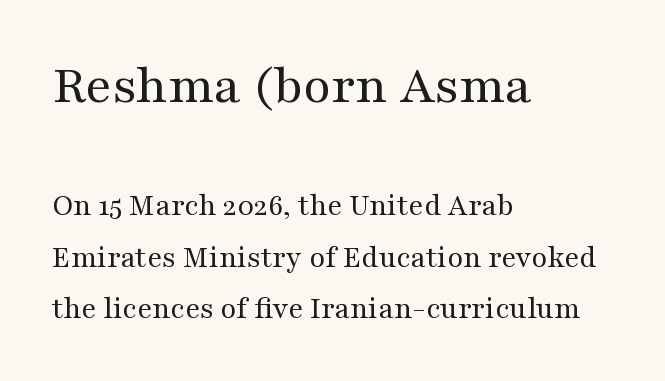
Q: Is the text bold? A: No.
Q: Is the text italic (slanted)? A: No, it is upright.
Q: Is the typeface a serif or a sans-serif typeface? A: Serif.
Q: Is the text underlined? A: No.
Q: How is the paragraph aligned? A: Left-aligned.
Q: Is the spacing between letters normal or unusually wide? A: Normal.
Q: Is the spacing between lines tight, normal or loose? A: Normal.
Q: Which block of text is set in a larger size, the first (top) or the second (bottom)? A: The first (top) one.
Q: Width (condensed, normal, or wide)? A: Wide.
Q: Stroke contrast? A: Medium.
Q: x-height? A: Medium.
Q: Monospaced? A: No.
